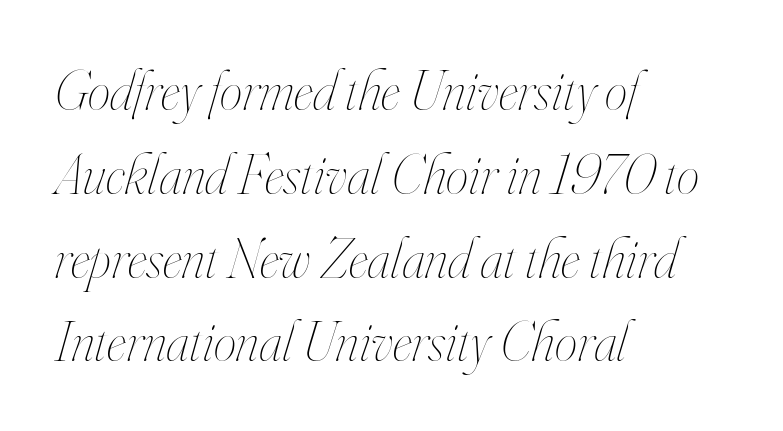
The image shows 57 px thin, condensed type, italic (leaning right); set left-aligned, normal line spacing (1.47x), normal letter spacing, not underlined; high stroke contrast and a small x-height.
